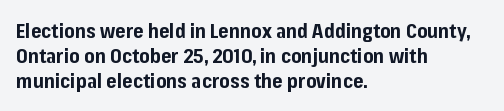
Q: Is the text bold? A: Yes.
Q: Is the text italic (slanted)? A: No, it is upright.
Q: Is the text underlined? A: No.
Q: How is the paragraph aligned? A: Left-aligned.
Q: Is the spacing between letters normal or unusually wide? A: Normal.
Q: Is the spacing between lines tight, normal or loose? A: Normal.
